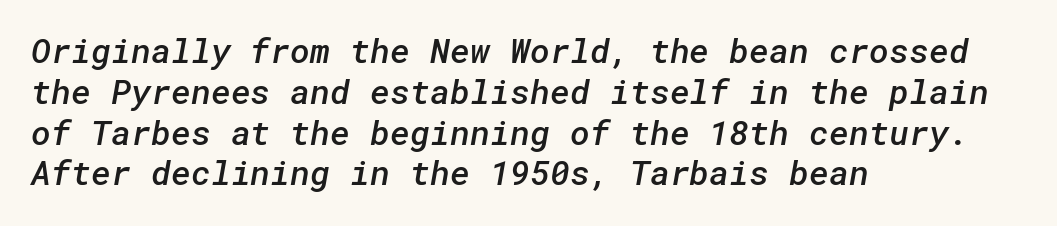
Only glyphs here, with clear space below each row. Compared with a centered layout, this one pins lines to the left instead. Look at the bottom of the vertical strokes: they stop flat, with no serifs. No extra tracking has been applied to these lines. Stroke thickness is moderately raised; the sample reads as semibold.
